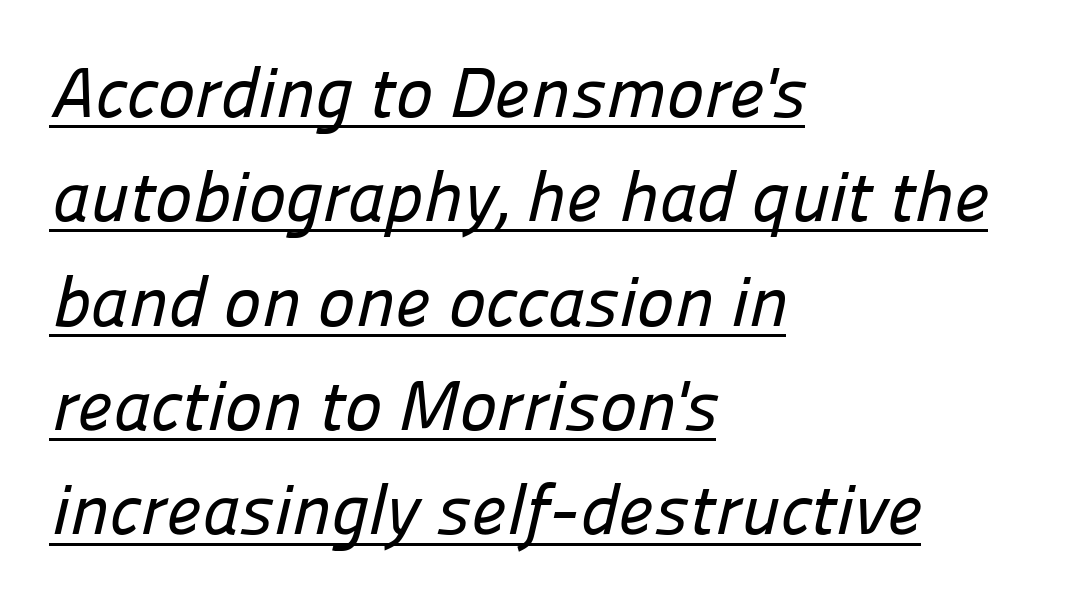
Q: Is the typeface a serif or a sans-serif typeface? A: Sans-serif.
Q: Is the text underlined? A: Yes.
Q: How is the paragraph aligned? A: Left-aligned.
Q: Is the spacing between letters normal or unusually wide? A: Normal.
Q: Is the spacing between lines tight, normal or loose? A: Normal.
Q: Width (condensed, normal, or wide)? A: Normal.
Q: Stroke contrast? A: Low.
Q: x-height? A: Medium.
Q: Monospaced? A: No.
